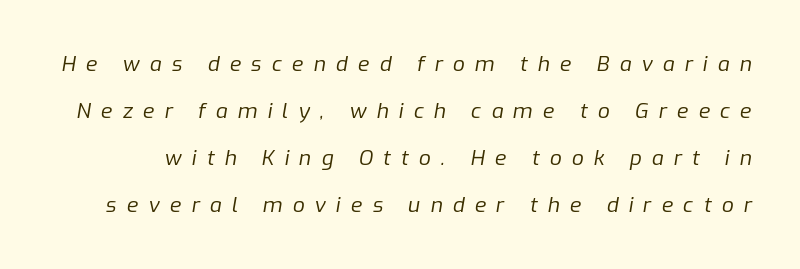
This block would shrink considerably if given ordinary leading; it's expanded now. Loose tracking; the words dissolve into strings of separated letters. Yep, that's italic — everything's leaning. The letterforms sit at book weight or below. Underline: absent.
